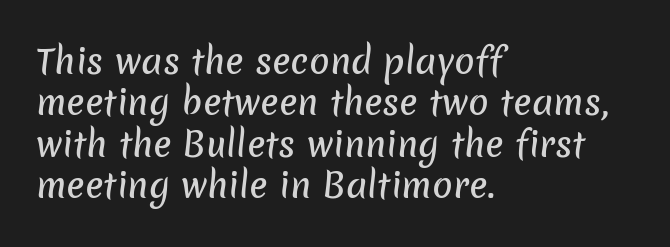
The image shows 34 px sans-serif type; set left-aligned, line spacing 1.22x, normal letter spacing, not underlined; low stroke contrast and a medium x-height.
